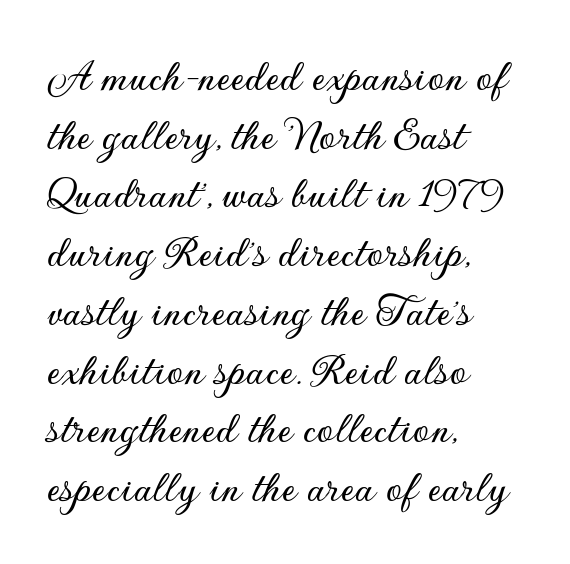
Horizontal alignment here is leftward, the default for most running prose. Leading matches the norm, producing a regular column. In terms of letterform style, serifs are entirely absent.
